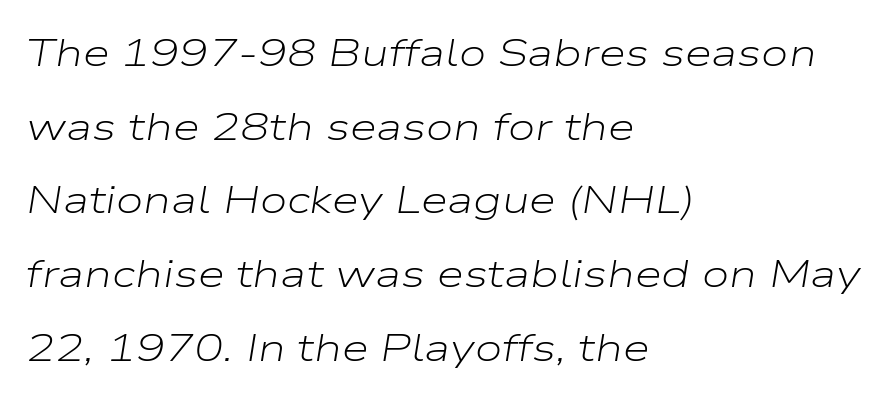
The image shows 39 px light, wide type, italic (leaning right); set left-aligned, line spacing 1.89x, normal letter spacing, not underlined; low stroke contrast and a medium x-height.
